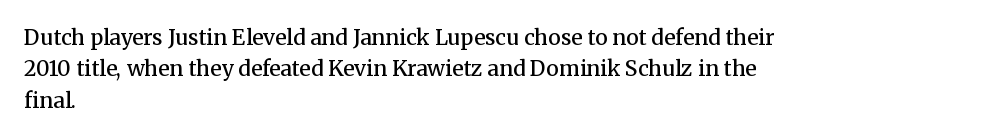
{"italic": "no", "bold": "semi", "underline": "no", "align": "left", "line_spacing": "normal", "line_spacing_ratio": 1.5, "letter_spacing": "normal", "letter_spacing_em": 0.0, "glyph_px": 21}
